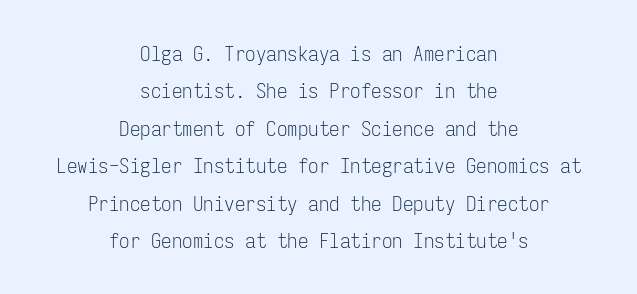
The image shows 21 px text type, upright; set centered, line spacing 1.78x, normal letter spacing, not underlined.
